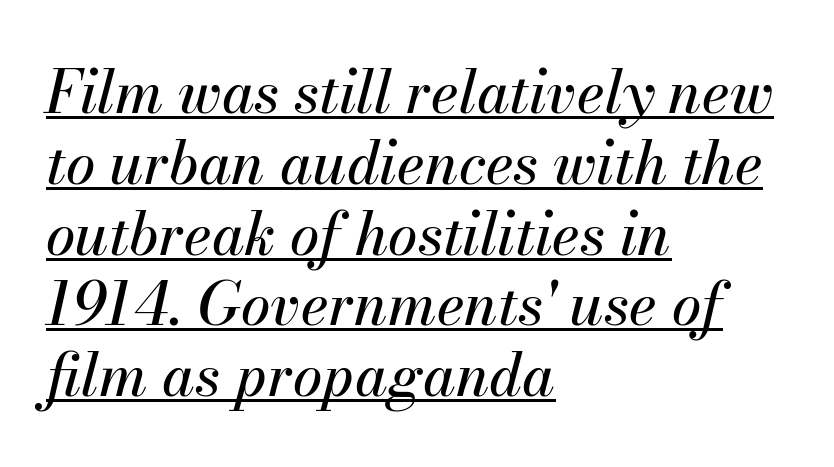
Q: Is the text italic (slanted)? A: Yes, it leans right by about 13 degrees.
Q: Is the text underlined? A: Yes.
Q: How is the paragraph aligned? A: Left-aligned.
Q: Is the spacing between letters normal or unusually wide? A: Normal.
Q: Width (condensed, normal, or wide)? A: Normal.
Q: Stroke contrast? A: Medium.
Q: x-height? A: Small.
Q: Monospaced? A: No.
